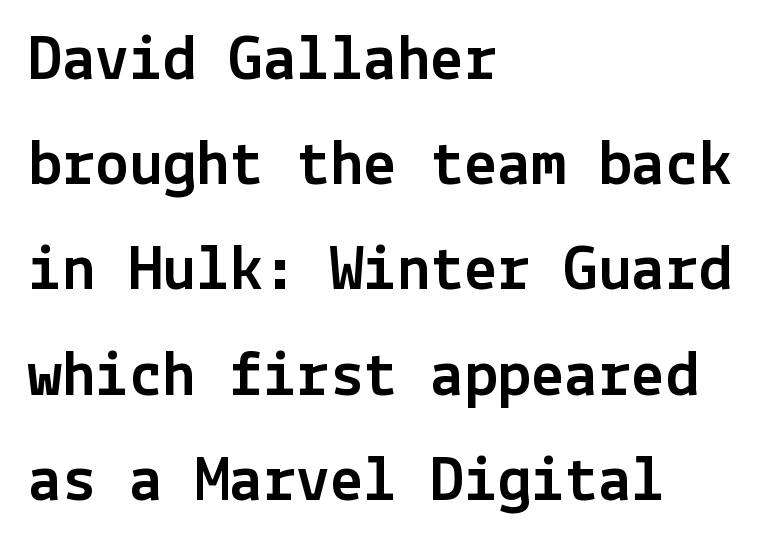
Q: Is the text italic (slanted)? A: No, it is upright.
Q: Is the typeface a serif or a sans-serif typeface? A: Sans-serif.
Q: Is the text underlined? A: No.
Q: How is the paragraph aligned? A: Left-aligned.
Q: Is the spacing between letters normal or unusually wide? A: Normal.
Q: Is the spacing between lines tight, normal or loose? A: Normal.
Q: Width (condensed, normal, or wide)? A: Normal.
Q: x-height? A: Medium.
